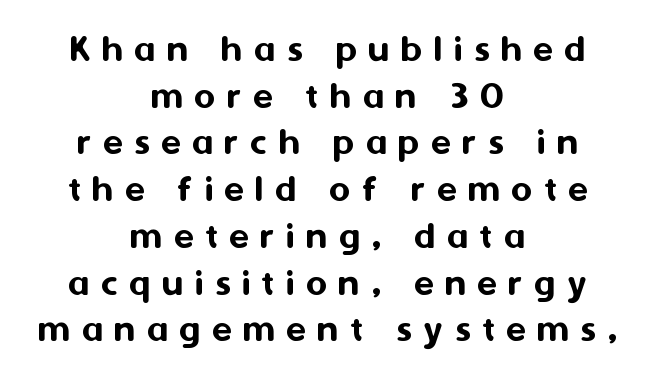
Q: Is the text italic (slanted)? A: No, it is upright.
Q: Is the typeface a serif or a sans-serif typeface? A: Sans-serif.
Q: Is the text underlined? A: No.
Q: How is the paragraph aligned? A: Centered.
Q: Is the spacing between letters normal or unusually wide? A: Unusually wide.
Q: Is the spacing between lines tight, normal or loose? A: Tight.
Q: Width (condensed, normal, or wide)? A: Normal.
Q: Stroke contrast? A: Medium.
Q: x-height? A: Medium.
Q: Monospaced? A: No.
